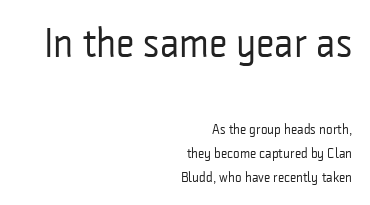
Q: Is the text bold? A: No.
Q: Is the text italic (slanted)? A: No, it is upright.
Q: Is the typeface a serif or a sans-serif typeface? A: Sans-serif.
Q: Is the text underlined? A: No.
Q: How is the paragraph aligned? A: Right-aligned.
Q: Is the spacing between letters normal or unusually wide? A: Normal.
Q: Is the spacing between lines tight, normal or loose? A: Normal.
Q: Which block of text is set in a larger size, the first (top) or the second (bottom)? A: The first (top) one.
Q: Width (condensed, normal, or wide)? A: Condensed.
Q: Stroke contrast? A: Low.
Q: x-height? A: Medium.
Q: Monospaced? A: No.
